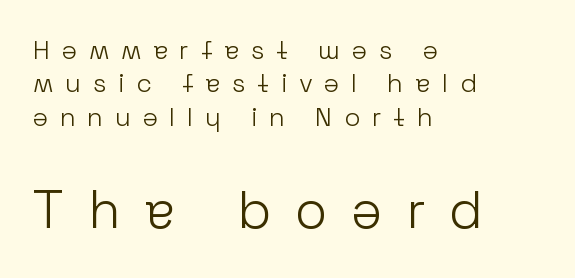
Does extra space separate the letters? Yes, quite a lot of it. You can tell it's not italic because the verticals are truly vertical. These glyphs show unthickened strokes, regular width or finer. The emphasis by scale lands on block number two, below. The rendering uses natural spacing where letterforms have individual widths.
